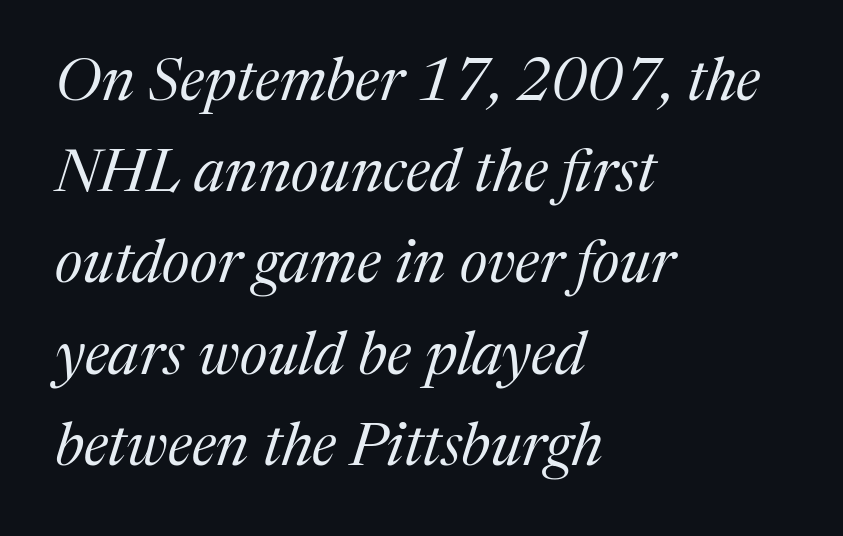
{"serif": "yes", "italic": "yes", "lean": "right", "slant_degrees": 17, "bold": "no", "weight": "regular", "width": "normal", "stroke_contrast": "medium", "x_height": "medium", "monospaced": "no", "underline": "no", "align": "left", "line_spacing": "normal", "line_spacing_ratio": 1.52, "letter_spacing": "normal", "letter_spacing_em": 0.0, "glyph_px": 60}
